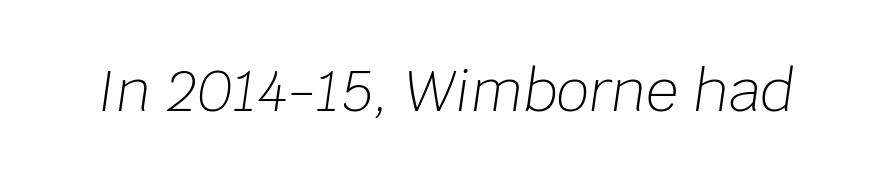
Q: Is the text bold? A: No.
Q: Is the text italic (slanted)? A: Yes, it leans right by about 8 degrees.
Q: Is the text underlined? A: No.
Q: Is the spacing between letters normal or unusually wide? A: Normal.
Q: Width (condensed, normal, or wide)? A: Normal.
Q: Stroke contrast? A: Low.
Q: x-height? A: Large.
Q: Monospaced? A: No.
